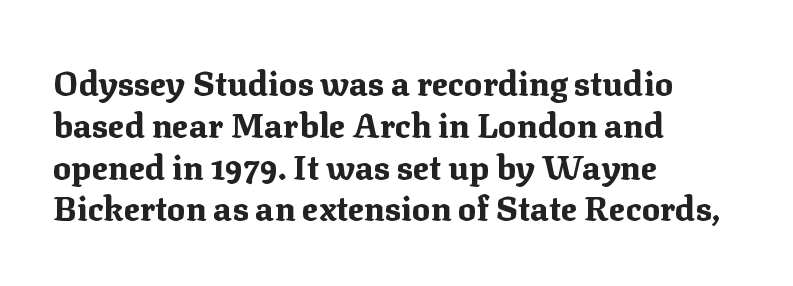
Q: Is the text bold? A: Yes.
Q: Is the text italic (slanted)? A: No, it is upright.
Q: Is the typeface a serif or a sans-serif typeface? A: Serif.
Q: Is the text underlined? A: No.
Q: How is the paragraph aligned? A: Left-aligned.
Q: Is the spacing between letters normal or unusually wide? A: Normal.
Q: Width (condensed, normal, or wide)? A: Normal.
Q: Stroke contrast? A: Medium.
Q: x-height? A: Medium.
Q: Monospaced? A: No.
